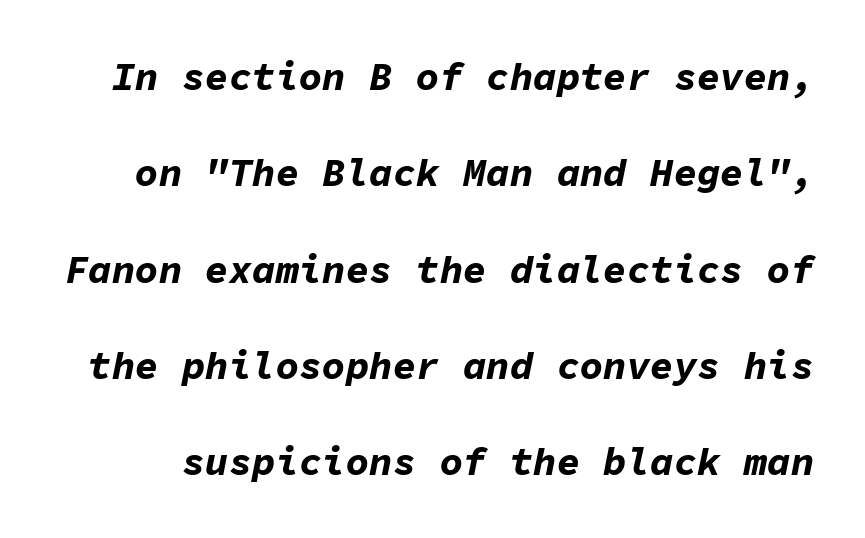
The image shows 39 px bold type, italic (leaning right), monospaced; set loose line spacing (2.47x), normal letter spacing, not underlined; low stroke contrast and a medium x-height.
